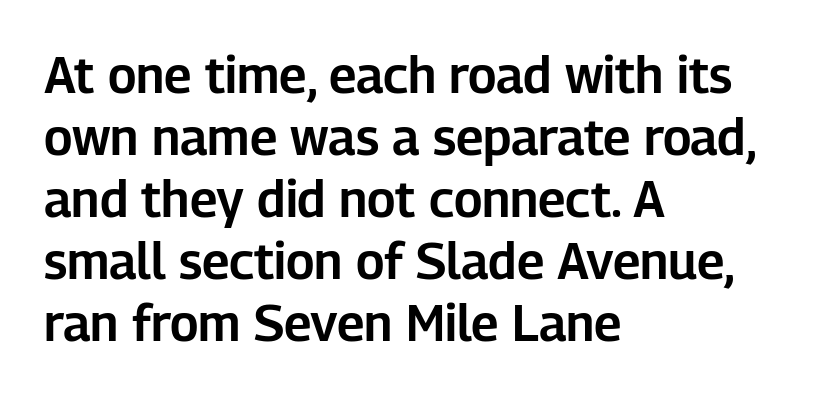
Q: Is the text italic (slanted)? A: No, it is upright.
Q: Is the typeface a serif or a sans-serif typeface? A: Sans-serif.
Q: Is the text underlined? A: No.
Q: How is the paragraph aligned? A: Left-aligned.
Q: Is the spacing between letters normal or unusually wide? A: Normal.
Q: Width (condensed, normal, or wide)? A: Normal.
Q: Stroke contrast? A: Low.
Q: x-height? A: Medium.
Q: Monospaced? A: No.
